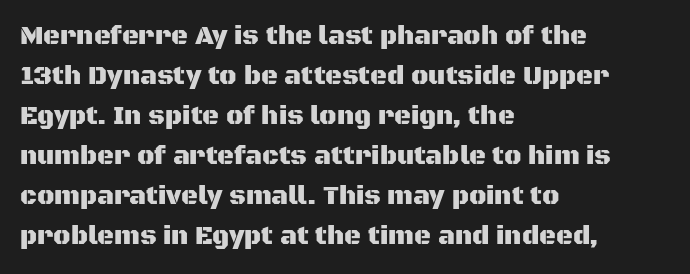
Q: Is the text italic (slanted)? A: No, it is upright.
Q: Is the text underlined? A: No.
Q: How is the paragraph aligned? A: Left-aligned.
Q: Is the spacing between letters normal or unusually wide? A: Normal.
Q: Is the spacing between lines tight, normal or loose? A: Normal.
